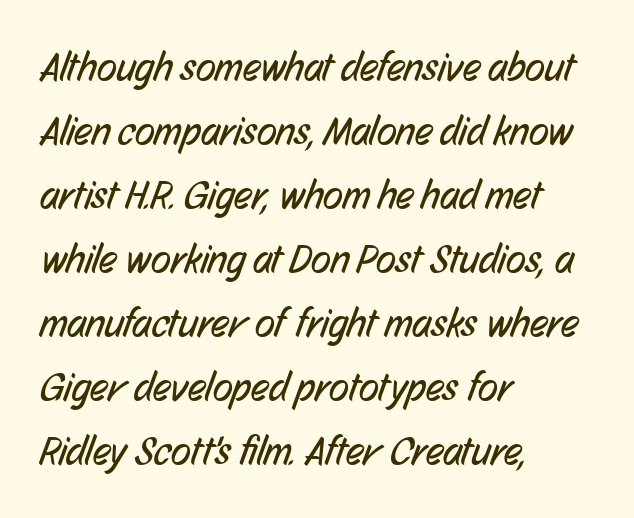
Unmarked baselines from the first word to the last. Quick note: interline space is typical. Each word holds together tightly as a unit, with standard inter-letter gaps. A student would call this left alignment; a typographer would say flush left, rag right. Proportional: the letters do not fall into vertical columns. Letterform terminals end flat and unadorned throughout the passage.
